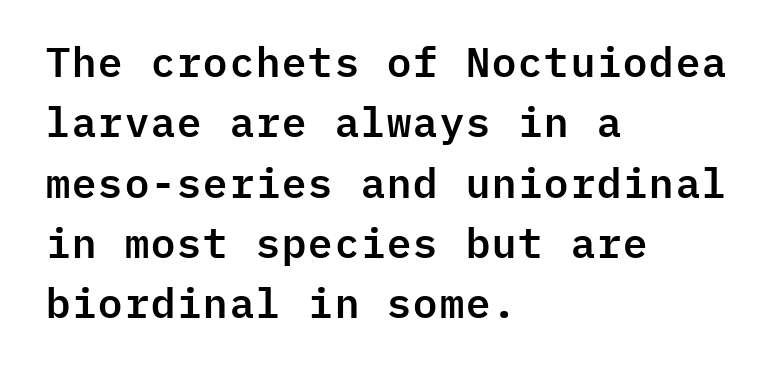
The image shows 41 px sans-serif type, upright, monospaced; set left-aligned, normal line spacing (1.47x), normal letter spacing, not underlined; low stroke contrast and a medium x-height.
